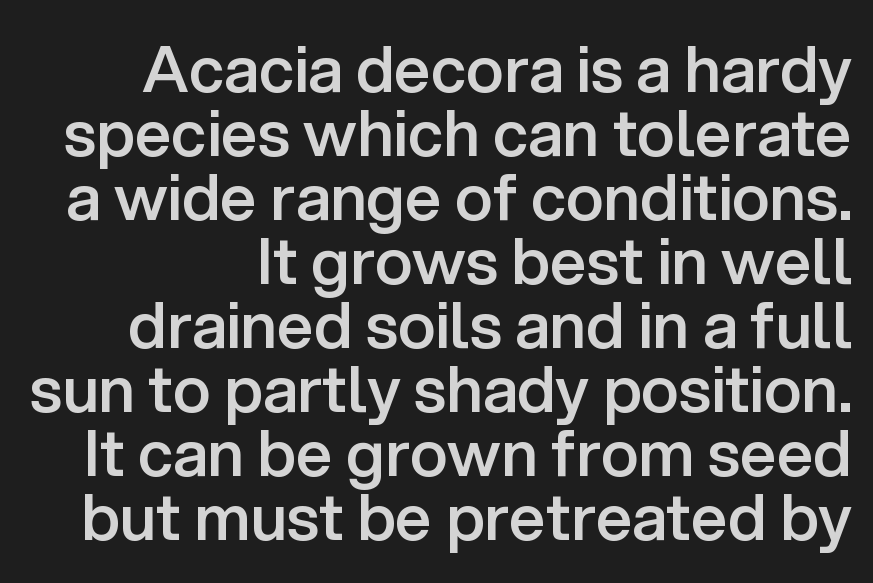
Q: Is the text bold? A: Semi-bold.
Q: Is the text italic (slanted)? A: No, it is upright.
Q: Is the typeface a serif or a sans-serif typeface? A: Sans-serif.
Q: Is the text underlined? A: No.
Q: Is the spacing between letters normal or unusually wide? A: Normal.
Q: Is the spacing between lines tight, normal or loose? A: Tight.
Q: Width (condensed, normal, or wide)? A: Normal.
Q: Stroke contrast? A: Low.
Q: x-height? A: Medium.
Q: Monospaced? A: No.
